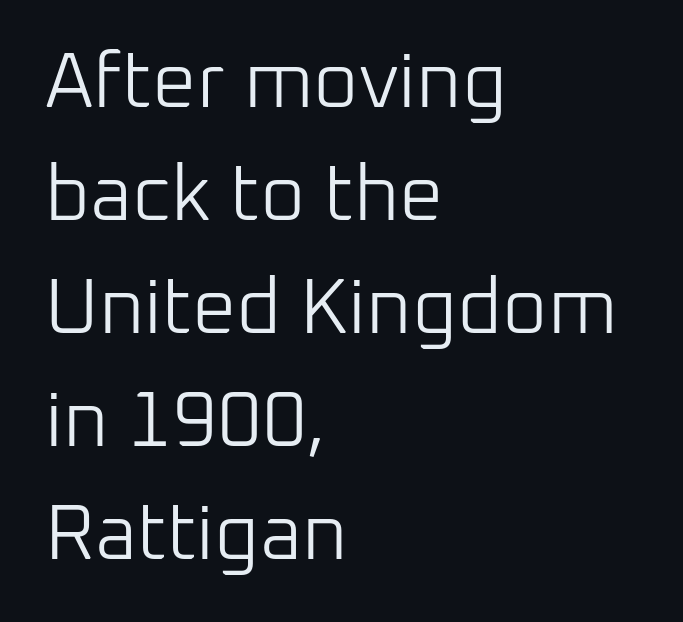
{"serif": "no", "italic": "no", "bold": "no", "weight": "light", "width": "normal", "stroke_contrast": "low", "x_height": "medium", "monospaced": "no", "underline": "no", "align": "left", "line_spacing": "normal", "line_spacing_ratio": 1.45, "letter_spacing": "normal", "letter_spacing_em": 0.0, "glyph_px": 78}
